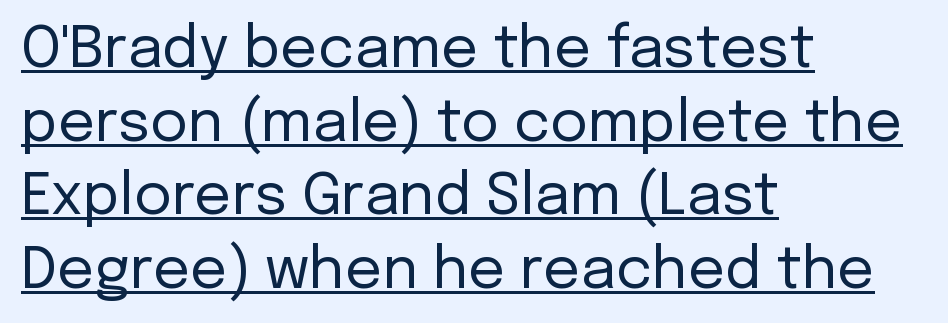
{"serif": "no", "italic": "no", "bold": "no", "weight": "regular", "width": "normal", "stroke_contrast": "low", "x_height": "medium", "monospaced": "no", "underline": "yes", "align": "left", "line_spacing": "normal", "line_spacing_ratio": 1.27, "letter_spacing": "normal", "letter_spacing_em": 0.0, "glyph_px": 58}
